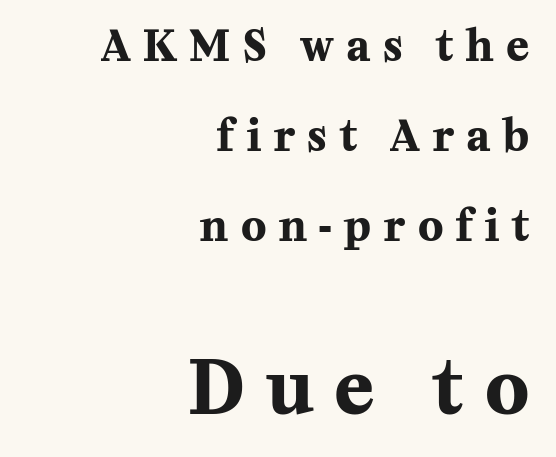
Regarding serifs, this sample has them. Size contrast runs from small at the top to large at the bottom. Letter spacing: wide. Proportional: the letters do not fall into vertical columns.
